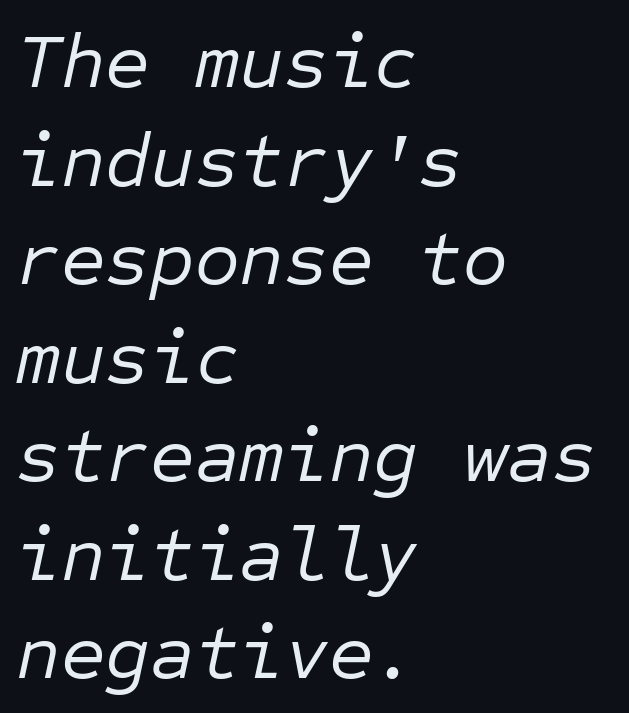
The image shows 77 px regular-weight type, italic (leaning right), monospaced; set left-aligned, normal line spacing (1.28x), normal letter spacing, not underlined; low stroke contrast and a medium x-height.
